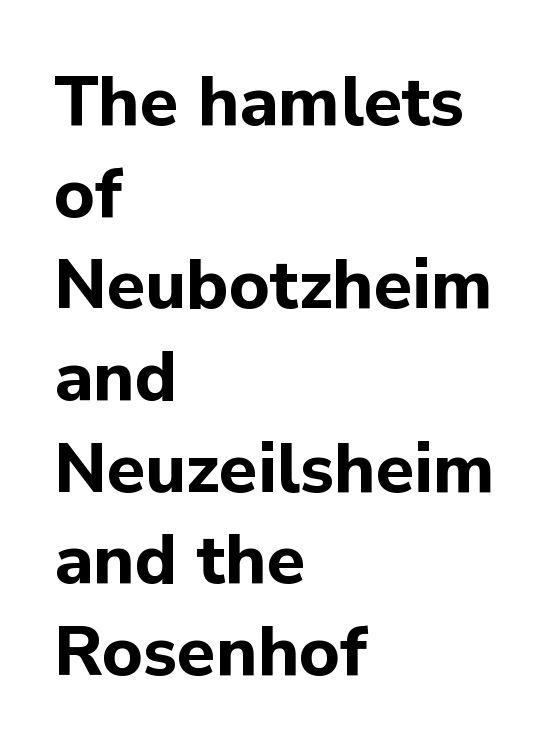
Q: Is the text bold? A: Yes.
Q: Is the text italic (slanted)? A: No, it is upright.
Q: Is the typeface a serif or a sans-serif typeface? A: Sans-serif.
Q: Is the text underlined? A: No.
Q: How is the paragraph aligned? A: Left-aligned.
Q: Is the spacing between letters normal or unusually wide? A: Normal.
Q: Is the spacing between lines tight, normal or loose? A: Normal.
Q: Width (condensed, normal, or wide)? A: Normal.
Q: Stroke contrast? A: Low.
Q: x-height? A: Medium.
Q: Monospaced? A: No.
